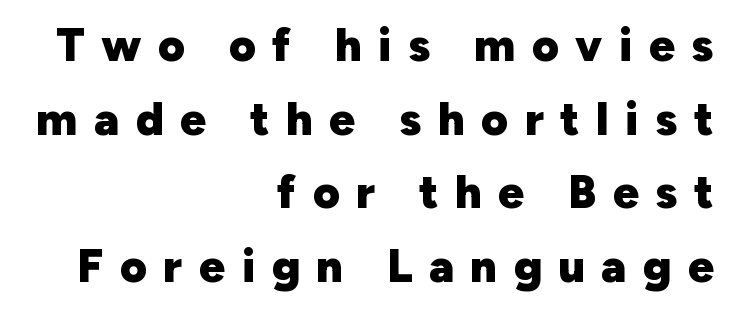
{"serif": "no", "italic": "no", "bold": "yes", "weight": "heavy", "width": "normal", "stroke_contrast": "low", "x_height": "medium", "monospaced": "no", "underline": "no", "align": "right", "line_spacing": "normal", "line_spacing_ratio": 1.6, "letter_spacing": "wide", "letter_spacing_em": 0.36, "glyph_px": 46}
